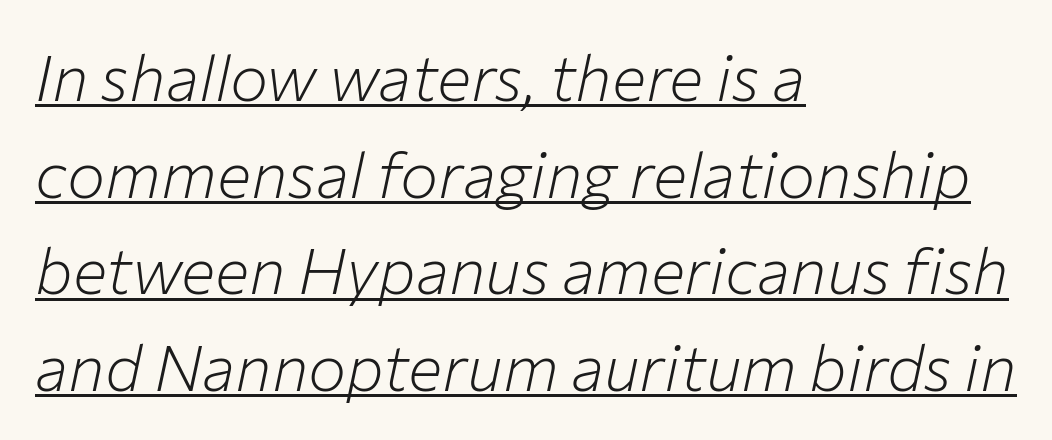
{"italic": "yes", "lean": "right", "slant_degrees": 12, "bold": "no", "weight": "light", "width": "normal", "stroke_contrast": "low", "x_height": "medium", "monospaced": "no", "underline": "yes", "align": "left", "line_spacing": "normal", "line_spacing_ratio": 1.51, "letter_spacing": "normal", "letter_spacing_em": 0.0, "glyph_px": 64}
